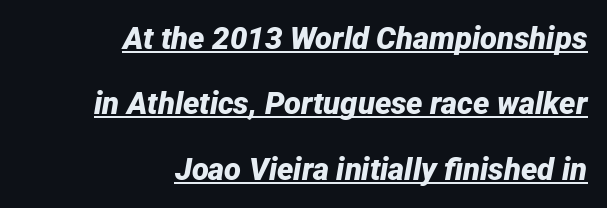
Caption: multi-line text, flush right, ragged left. Characters are canted at an angle relative to the baseline's perpendicular. Set as a true bold cut, around the 700 mark. You could fit nearly another row in the gap between these rows.
